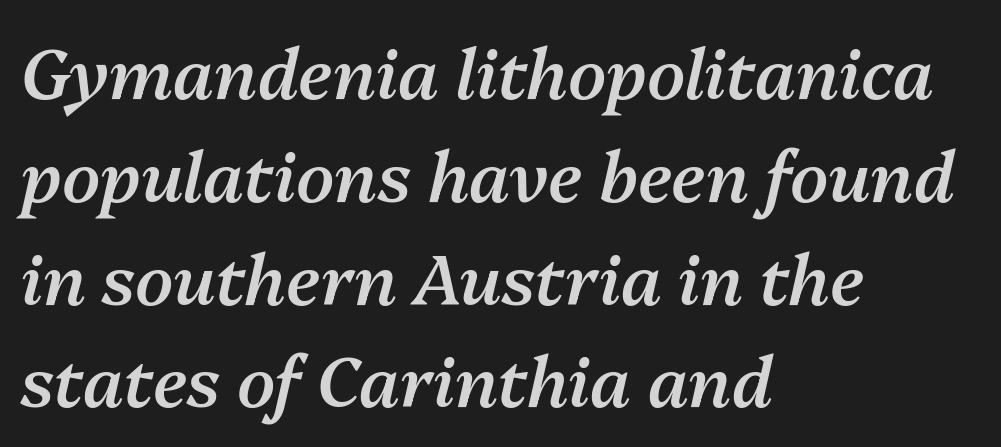
Q: Is the text bold? A: Semi-bold.
Q: Is the text italic (slanted)? A: Yes, it leans right by about 13 degrees.
Q: Is the text underlined? A: No.
Q: How is the paragraph aligned? A: Left-aligned.
Q: Is the spacing between letters normal or unusually wide? A: Normal.
Q: Is the spacing between lines tight, normal or loose? A: Normal.
Q: Width (condensed, normal, or wide)? A: Normal.
Q: Stroke contrast? A: Medium.
Q: x-height? A: Medium.
Q: Monospaced? A: No.
